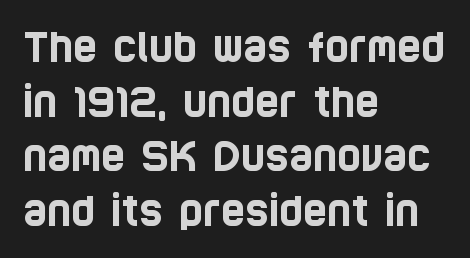
Q: Is the typeface a serif or a sans-serif typeface? A: Sans-serif.
Q: Is the text underlined? A: No.
Q: How is the paragraph aligned? A: Left-aligned.
Q: Is the spacing between letters normal or unusually wide? A: Normal.
Q: Is the spacing between lines tight, normal or loose? A: Normal.
Q: Width (condensed, normal, or wide)? A: Condensed.
Q: Stroke contrast? A: Low.
Q: x-height? A: Large.
Q: Monospaced? A: No.
